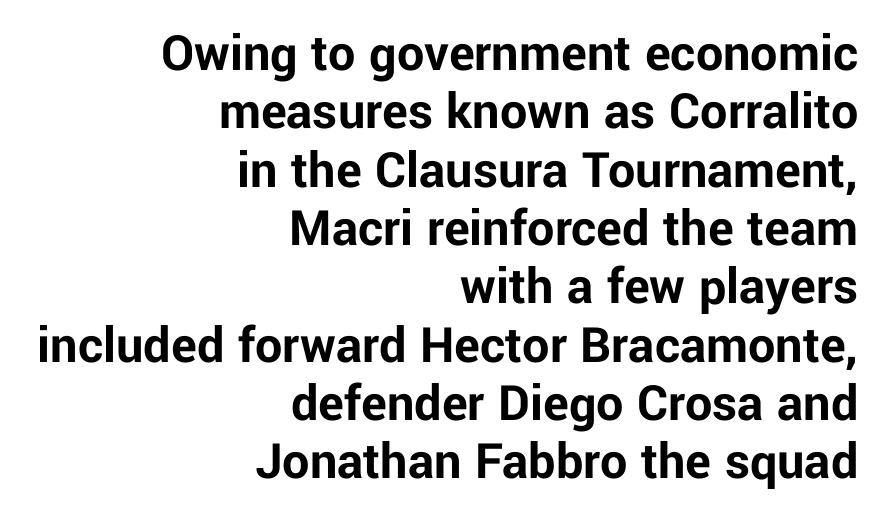
The image shows 54 px bold sans-serif type, upright; set right-aligned, tight line spacing (1.08x), normal letter spacing, not underlined; low stroke contrast and a medium x-height.
